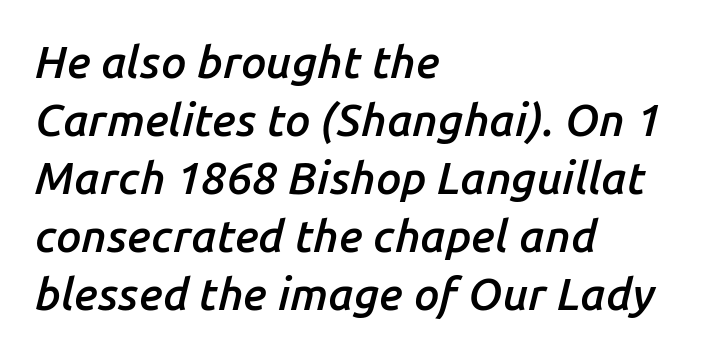
The image shows 45 px semibold type, italic (leaning right); set left-aligned, normal line spacing (1.29x), normal letter spacing, not underlined; low stroke contrast and a medium x-height.
